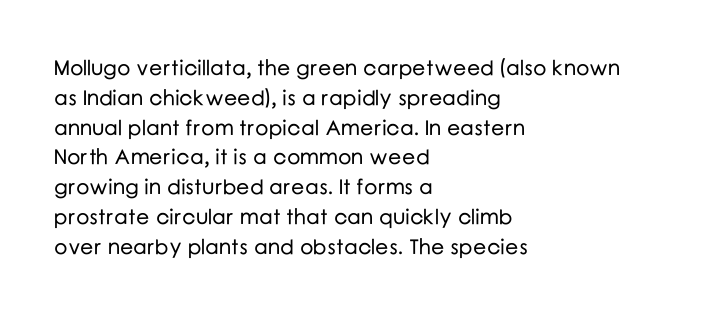
{"italic": "no", "underline": "no", "align": "left", "line_spacing": "normal", "line_spacing_ratio": 1.42, "letter_spacing": "normal", "letter_spacing_em": 0.0, "glyph_px": 21}
